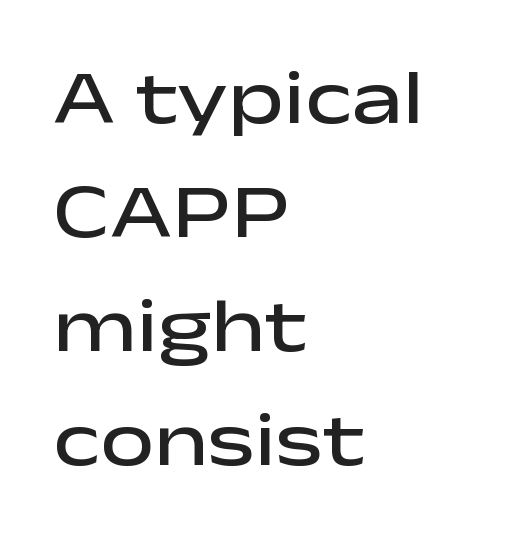
The image shows 77 px semibold, wide sans-serif type, upright; set left-aligned, normal line spacing (1.48x), normal letter spacing, not underlined; low stroke contrast and a medium x-height.
